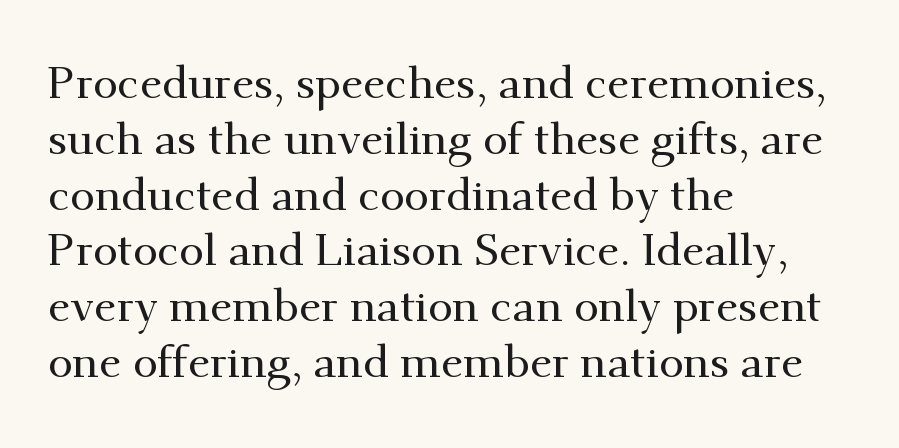
Quick note: not italic, upright. Leftover space on each line is placed entirely after the last word. The foot of each line stays bare and open. Unlike a clean sans, this face finishes its strokes with serifs. Think of a printed novel: that variable character pitch is what you see here.
